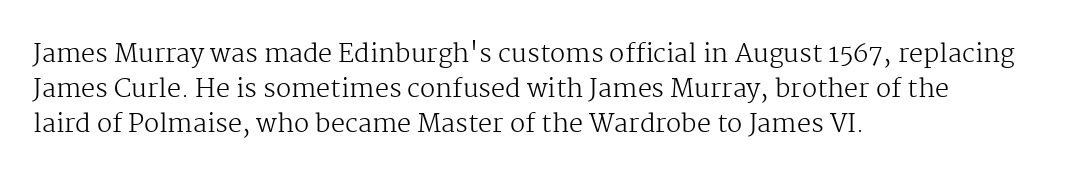
The image shows 25 px text type, upright; set left-aligned, normal line spacing (1.41x), normal letter spacing, not underlined.
